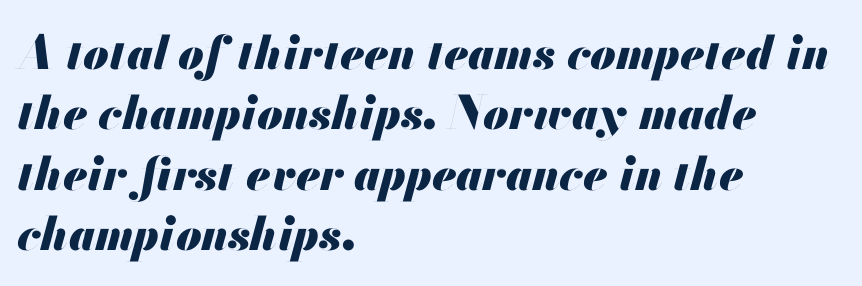
The sample has been set heavy, in full bold. An italicized treatment has been applied to the whole sample. Think of a printed novel: that variable character pitch is what you see here. Students, note that the glyphs here touch the page at normal intervals. The space between consecutive lines is moderate. The paragraph shown leans on its left margin.
